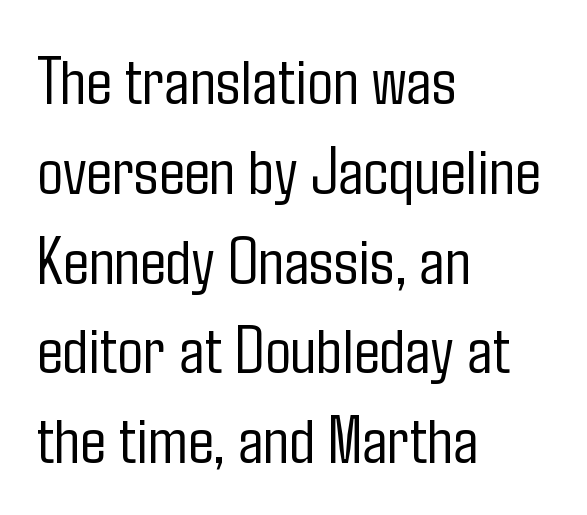
The image shows 68 px light, condensed sans-serif type, upright; set left-aligned, normal line spacing (1.32x), normal letter spacing, not underlined; low stroke contrast and a medium x-height.
